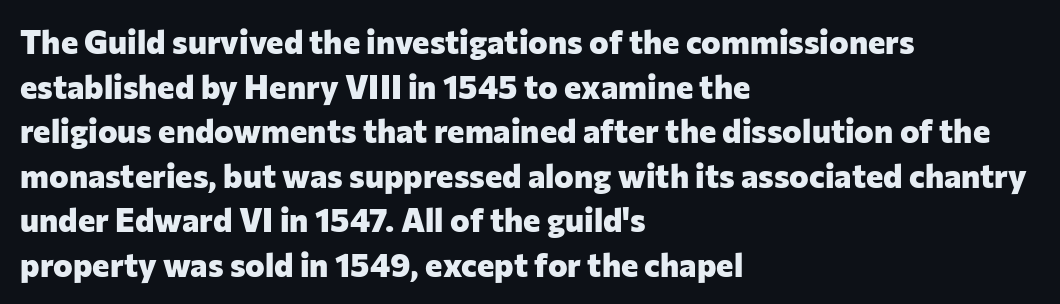
The image shows 33 px heavy sans-serif type, upright; set left-aligned, normal line spacing (1.35x), normal letter spacing, not underlined; low stroke contrast and a medium x-height.
